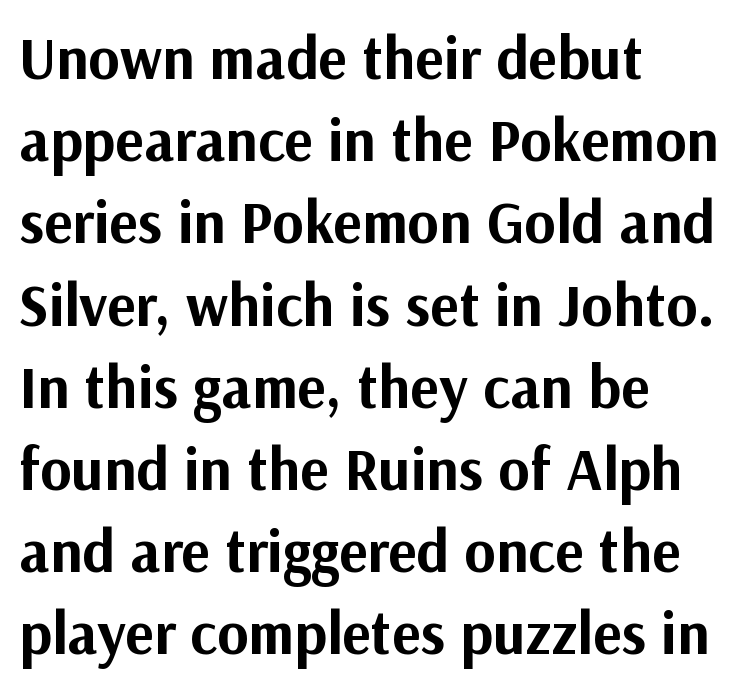
Q: Is the text bold? A: Yes.
Q: Is the text italic (slanted)? A: No, it is upright.
Q: Is the typeface a serif or a sans-serif typeface? A: Sans-serif.
Q: Is the text underlined? A: No.
Q: How is the paragraph aligned? A: Left-aligned.
Q: Is the spacing between letters normal or unusually wide? A: Normal.
Q: Is the spacing between lines tight, normal or loose? A: Normal.
Q: Width (condensed, normal, or wide)? A: Normal.
Q: Stroke contrast? A: Medium.
Q: x-height? A: Medium.
Q: Monospaced? A: No.
